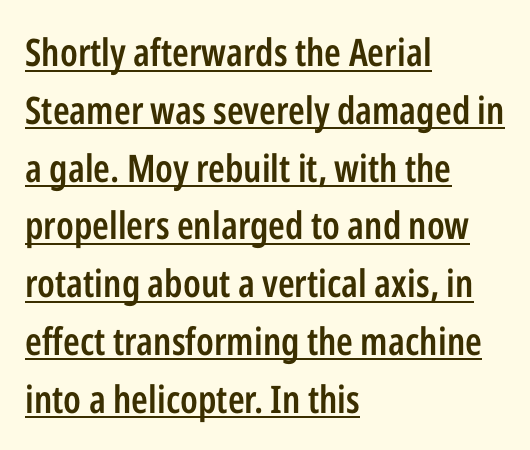
The axis of the letterforms is exactly vertical. Whoever set this chose a conventional vertical rhythm. You can tell from the bare stems that sans-serif type was used. Does extra space separate the letters? No, they use regular spacing.
